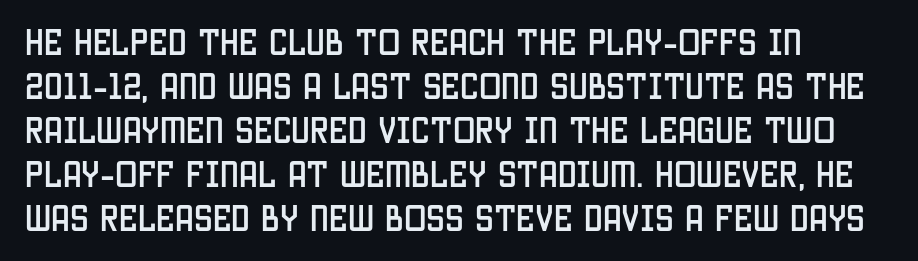
Q: Is the text italic (slanted)? A: No, it is upright.
Q: Is the typeface a serif or a sans-serif typeface? A: Sans-serif.
Q: Is the text underlined? A: No.
Q: How is the paragraph aligned? A: Left-aligned.
Q: Is the spacing between letters normal or unusually wide? A: Normal.
Q: Is the spacing between lines tight, normal or loose? A: Normal.
Q: Width (condensed, normal, or wide)? A: Condensed.
Q: Stroke contrast? A: Low.
Q: x-height? A: Large.
Q: Monospaced? A: No.
